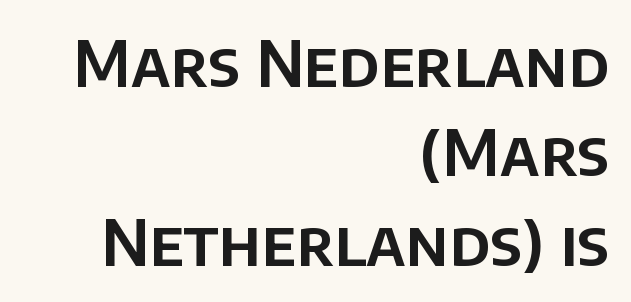
{"serif": "no", "italic": "no", "width": "normal", "stroke_contrast": "low", "x_height": "large", "monospaced": "no", "underline": "no", "align": "right", "line_spacing": "normal", "line_spacing_ratio": 1.42, "letter_spacing": "normal", "letter_spacing_em": 0.0, "glyph_px": 63}
